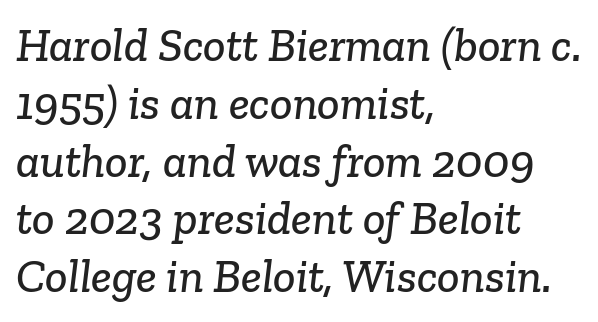
Q: Is the typeface a serif or a sans-serif typeface? A: Serif.
Q: Is the text underlined? A: No.
Q: How is the paragraph aligned? A: Left-aligned.
Q: Is the spacing between letters normal or unusually wide? A: Normal.
Q: Width (condensed, normal, or wide)? A: Normal.
Q: Stroke contrast? A: Low.
Q: x-height? A: Medium.
Q: Monospaced? A: No.
